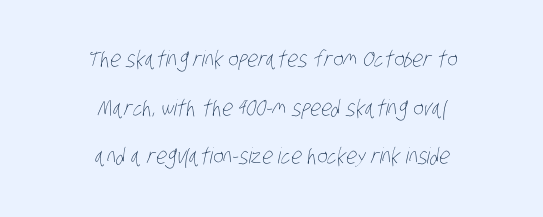
{"bold": "no", "underline": "no", "align": "center", "line_spacing": "loose", "line_spacing_ratio": 2.21, "letter_spacing": "normal", "letter_spacing_em": 0.0, "glyph_px": 22}
